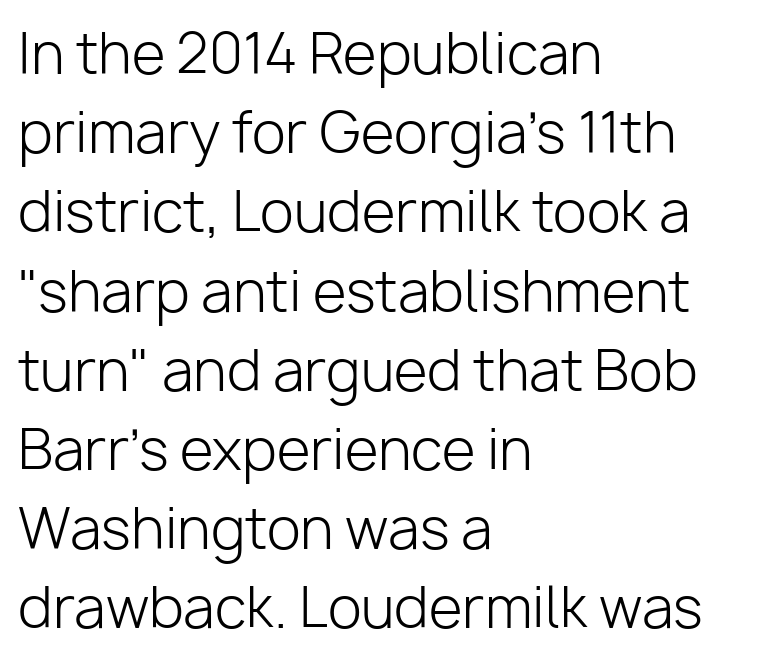
Q: Is the text bold? A: No.
Q: Is the text italic (slanted)? A: No, it is upright.
Q: Is the typeface a serif or a sans-serif typeface? A: Sans-serif.
Q: Is the text underlined? A: No.
Q: How is the paragraph aligned? A: Left-aligned.
Q: Is the spacing between letters normal or unusually wide? A: Normal.
Q: Is the spacing between lines tight, normal or loose? A: Normal.
Q: Width (condensed, normal, or wide)? A: Normal.
Q: Stroke contrast? A: Low.
Q: x-height? A: Medium.
Q: Monospaced? A: No.
